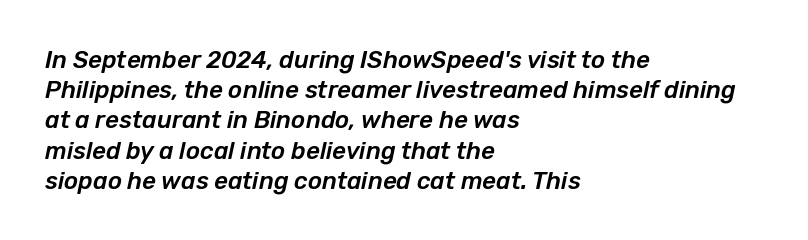
{"italic": "yes", "lean": "right", "slant_degrees": 12, "underline": "no", "align": "left", "line_spacing": "normal", "line_spacing_ratio": 1.26, "letter_spacing": "normal", "letter_spacing_em": 0.0, "glyph_px": 24}
